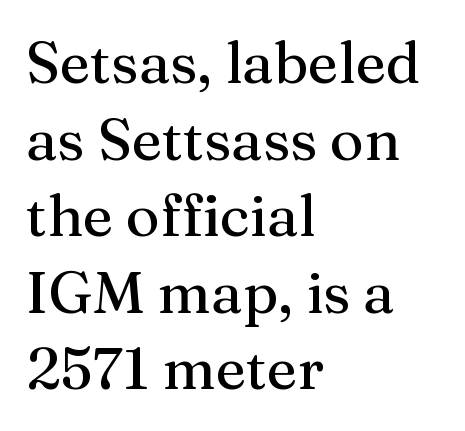
Q: Is the text italic (slanted)? A: No, it is upright.
Q: Is the typeface a serif or a sans-serif typeface? A: Serif.
Q: Is the text underlined? A: No.
Q: How is the paragraph aligned? A: Left-aligned.
Q: Is the spacing between letters normal or unusually wide? A: Normal.
Q: Is the spacing between lines tight, normal or loose? A: Normal.
Q: Width (condensed, normal, or wide)? A: Normal.
Q: Stroke contrast? A: Medium.
Q: x-height? A: Medium.
Q: Monospaced? A: No.
